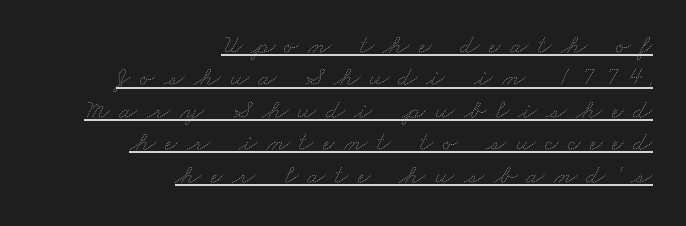
The string is rendered with underlining switched on. Layout note: lines flush right. Look at the tracking — it's clearly loosened, letters drifting apart. The font sits on the lighter half of the weight spectrum, regular included.
